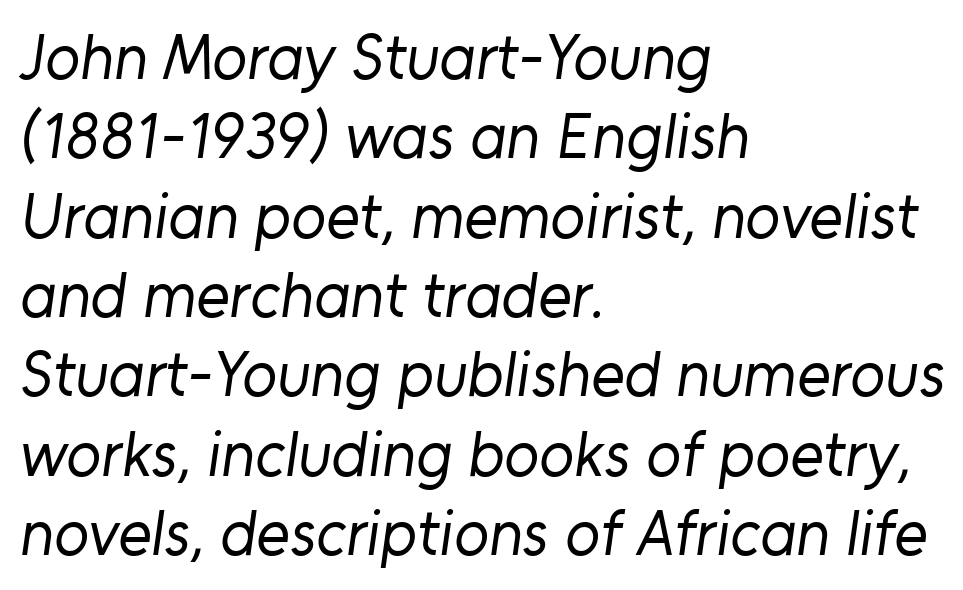
Q: Is the text bold? A: No.
Q: Is the typeface a serif or a sans-serif typeface? A: Sans-serif.
Q: Is the text underlined? A: No.
Q: How is the paragraph aligned? A: Left-aligned.
Q: Is the spacing between letters normal or unusually wide? A: Normal.
Q: Width (condensed, normal, or wide)? A: Normal.
Q: Stroke contrast? A: Low.
Q: x-height? A: Medium.
Q: Monospaced? A: No.
